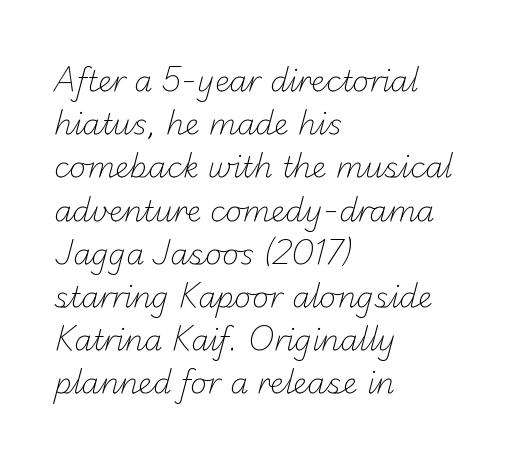
Q: Is the text bold? A: No.
Q: Is the typeface a serif or a sans-serif typeface? A: Sans-serif.
Q: Is the text underlined? A: No.
Q: How is the paragraph aligned? A: Left-aligned.
Q: Is the spacing between letters normal or unusually wide? A: Normal.
Q: Is the spacing between lines tight, normal or loose? A: Normal.
Q: Width (condensed, normal, or wide)? A: Normal.
Q: Stroke contrast? A: Low.
Q: x-height? A: Small.
Q: Monospaced? A: No.
